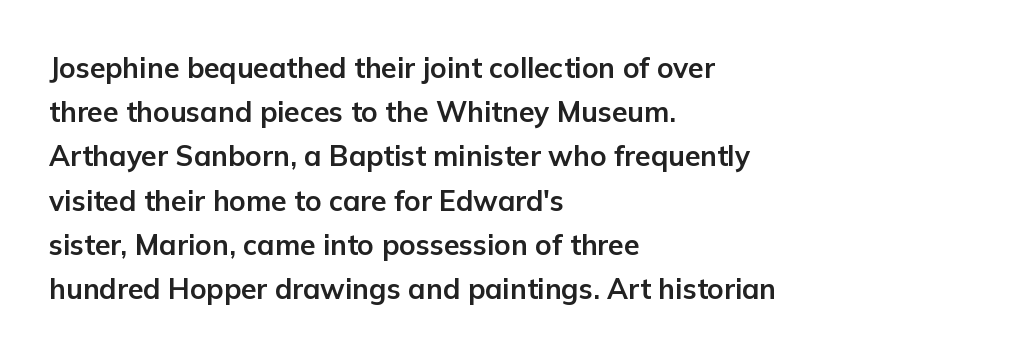
{"serif": "no", "italic": "no", "bold": "yes", "weight": "bold", "width": "normal", "stroke_contrast": "low", "x_height": "medium", "monospaced": "no", "underline": "no", "align": "left", "line_spacing": "normal", "line_spacing_ratio": 1.58, "letter_spacing": "normal", "letter_spacing_em": 0.0, "glyph_px": 28}
